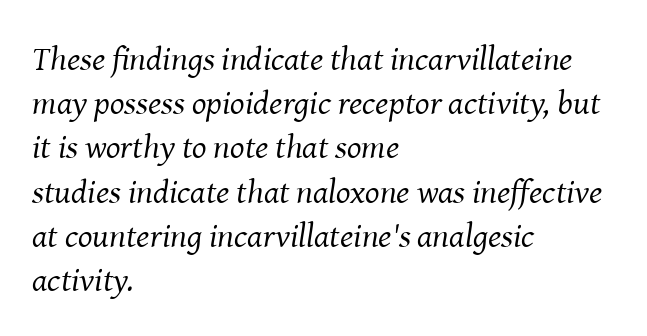
Q: Is the text bold? A: No.
Q: Is the text italic (slanted)? A: Yes, it leans right by about 8 degrees.
Q: Is the typeface a serif or a sans-serif typeface? A: Serif.
Q: Is the text underlined? A: No.
Q: How is the paragraph aligned? A: Left-aligned.
Q: Is the spacing between letters normal or unusually wide? A: Normal.
Q: Is the spacing between lines tight, normal or loose? A: Normal.
Q: Width (condensed, normal, or wide)? A: Normal.
Q: Stroke contrast? A: Medium.
Q: x-height? A: Medium.
Q: Monospaced? A: No.
